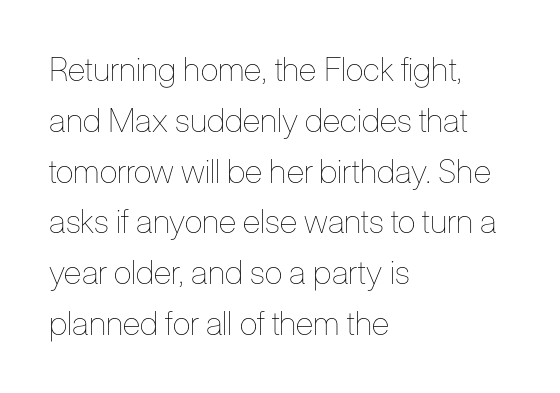
The image shows 33 px thin, condensed type, upright; set left-aligned, normal line spacing (1.54x), normal letter spacing, not underlined; low stroke contrast and a medium x-height.
